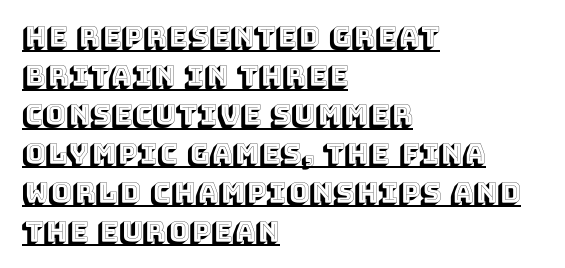
The image shows 28 px text type, upright; set left-aligned, normal line spacing (1.39x), normal letter spacing, underlined; a large x-height.
